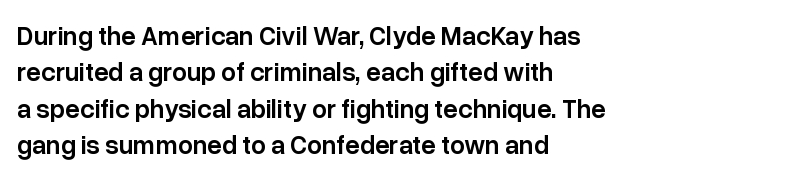
Q: Is the text bold? A: Semi-bold.
Q: Is the text italic (slanted)? A: No, it is upright.
Q: Is the text underlined? A: No.
Q: How is the paragraph aligned? A: Left-aligned.
Q: Is the spacing between letters normal or unusually wide? A: Normal.
Q: Is the spacing between lines tight, normal or loose? A: Normal.
